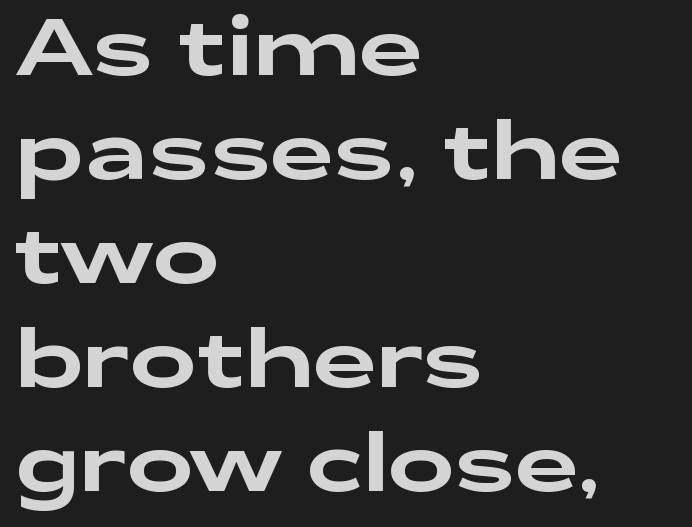
Q: Is the text italic (slanted)? A: No, it is upright.
Q: Is the typeface a serif or a sans-serif typeface? A: Sans-serif.
Q: Is the text underlined? A: No.
Q: How is the paragraph aligned? A: Left-aligned.
Q: Is the spacing between letters normal or unusually wide? A: Normal.
Q: Is the spacing between lines tight, normal or loose? A: Normal.
Q: Width (condensed, normal, or wide)? A: Wide.
Q: Stroke contrast? A: Low.
Q: x-height? A: Medium.
Q: Monospaced? A: No.
